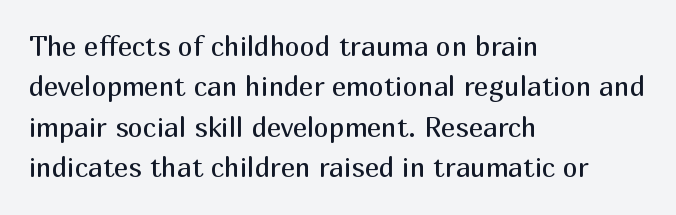
The passage shown stacks its lines at a standard gap. Students, note that the glyphs here touch the page at normal intervals. This reads as an unemphasized weight, regular at the heaviest. Typeset ragged right — the left edge is the straight one. No italicization has been applied; the sample stays upright.
